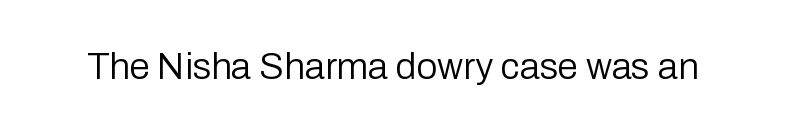
The image shows 37 px regular-weight sans-serif type, upright; set normal letter spacing, not underlined; low stroke contrast and a medium x-height.
